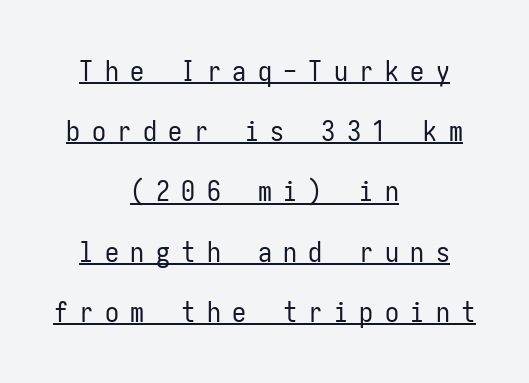
{"serif": "no", "italic": "no", "bold": "no", "weight": "regular", "width": "condensed", "stroke_contrast": "low", "x_height": "medium", "underline": "yes", "align": "center", "line_spacing": "loose", "line_spacing_ratio": 2.15, "letter_spacing": "wide", "letter_spacing_em": 0.41, "glyph_px": 28}
